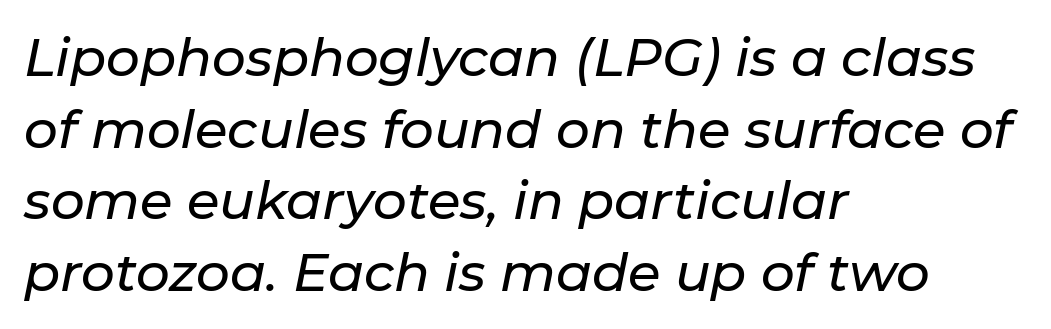
{"italic": "yes", "lean": "right", "slant_degrees": 11, "width": "normal", "stroke_contrast": "low", "x_height": "medium", "monospaced": "no", "underline": "no", "align": "left", "line_spacing": "normal", "line_spacing_ratio": 1.35, "letter_spacing": "normal", "letter_spacing_em": 0.0, "glyph_px": 53}
